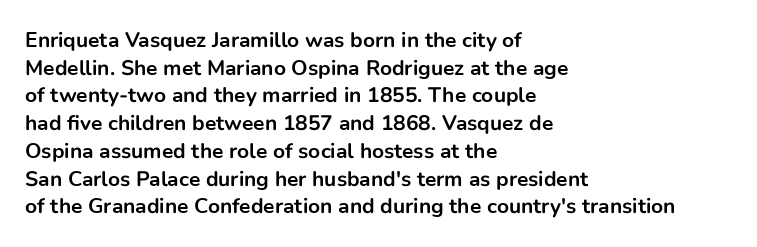
The image shows 21 px bold type, upright; set left-aligned, normal line spacing (1.32x), normal letter spacing, not underlined.
